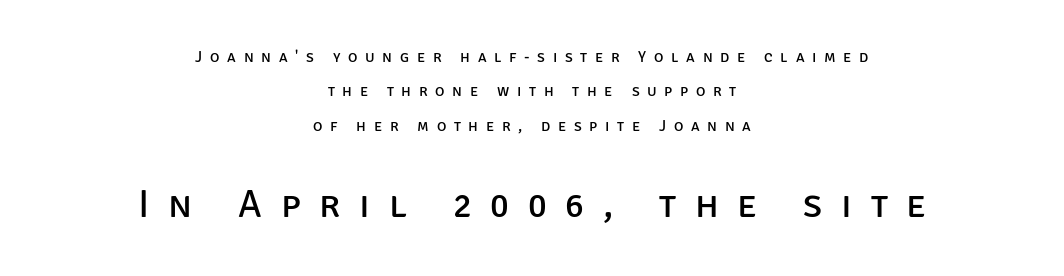
The image shows 39 px regular-weight sans-serif type, upright; set centered, loose line spacing (2.15x), unusually wide letter spacing (+0.48 em), not underlined; the second (bottom) block is 2.44x larger; low stroke contrast and a large x-height.
